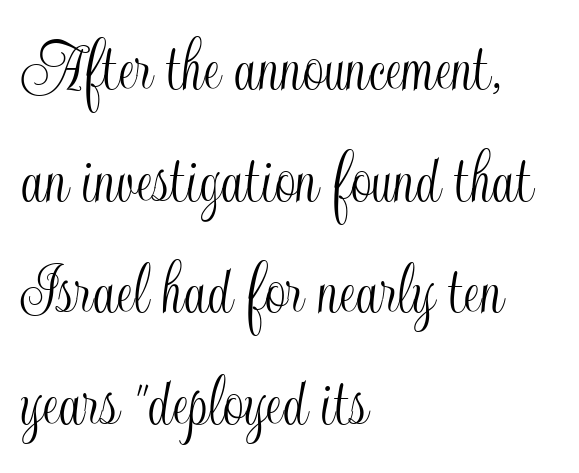
Q: Is the text italic (slanted)? A: Yes.
Q: Is the text underlined? A: No.
Q: How is the paragraph aligned? A: Left-aligned.
Q: Is the spacing between letters normal or unusually wide? A: Normal.
Q: Is the spacing between lines tight, normal or loose? A: Normal.
Q: Width (condensed, normal, or wide)? A: Condensed.
Q: x-height? A: Small.
Q: Monospaced? A: No.
